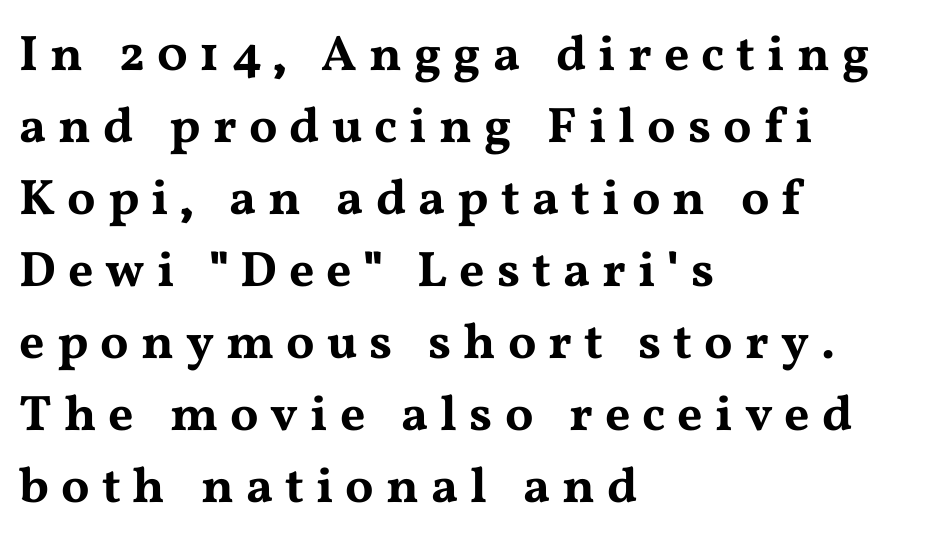
These lines are rendered in a variable-pitch font. Is this a sans? No — the strokes have serifs. Successive baselines arrive at the customary interval. Upright lettering throughout.
